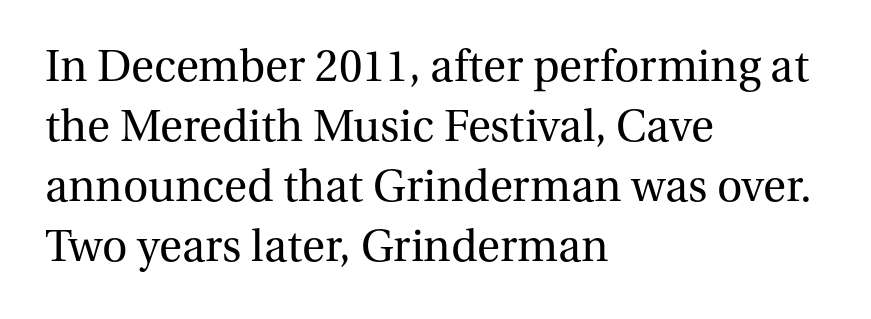
Q: Is the text bold? A: No.
Q: Is the text italic (slanted)? A: No, it is upright.
Q: Is the typeface a serif or a sans-serif typeface? A: Serif.
Q: Is the text underlined? A: No.
Q: How is the paragraph aligned? A: Left-aligned.
Q: Is the spacing between letters normal or unusually wide? A: Normal.
Q: Is the spacing between lines tight, normal or loose? A: Normal.
Q: Width (condensed, normal, or wide)? A: Normal.
Q: Stroke contrast? A: Medium.
Q: x-height? A: Medium.
Q: Monospaced? A: No.
